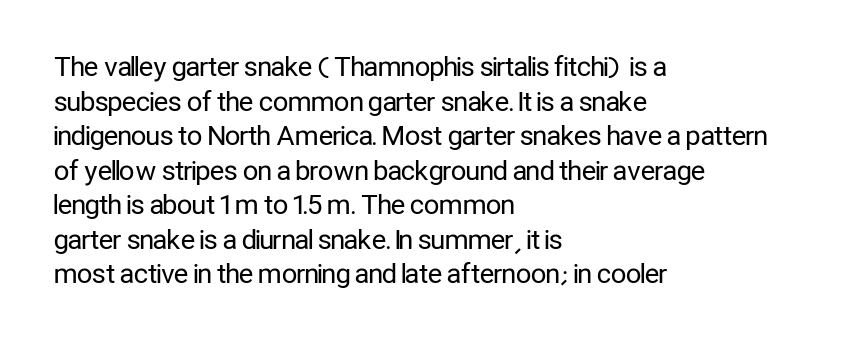
The image shows 27 px text type, upright; set left-aligned, normal line spacing (1.28x), normal letter spacing, not underlined.
